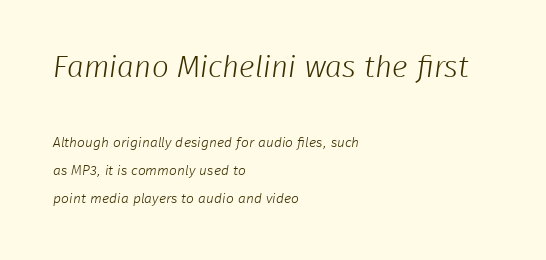
Q: Is the text bold? A: No.
Q: Is the typeface a serif or a sans-serif typeface? A: Sans-serif.
Q: Is the text underlined? A: No.
Q: How is the paragraph aligned? A: Left-aligned.
Q: Is the spacing between letters normal or unusually wide? A: Normal.
Q: Is the spacing between lines tight, normal or loose? A: Loose.
Q: Which block of text is set in a larger size, the first (top) or the second (bottom)? A: The first (top) one.
Q: Width (condensed, normal, or wide)? A: Normal.
Q: Stroke contrast? A: Low.
Q: x-height? A: Medium.
Q: Monospaced? A: No.
